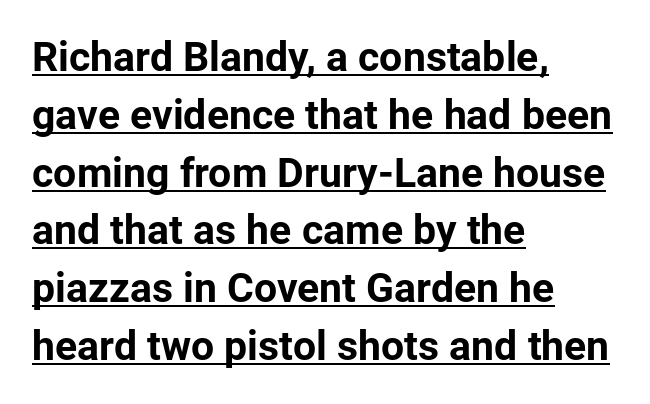
The image shows 41 px bold sans-serif type, upright; set left-aligned, normal line spacing (1.41x), normal letter spacing, underlined; low stroke contrast and a medium x-height.
